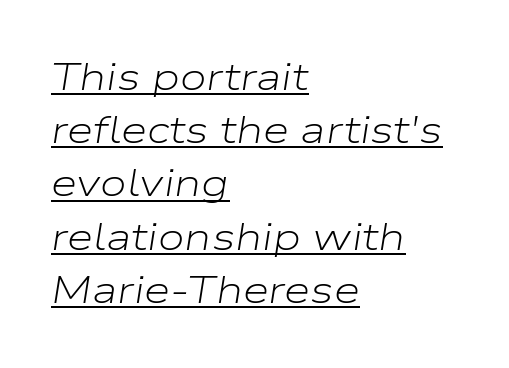
The image shows 38 px light, wide type, italic (leaning right); set left-aligned, normal line spacing (1.4x), normal letter spacing, underlined; low stroke contrast and a medium x-height.
